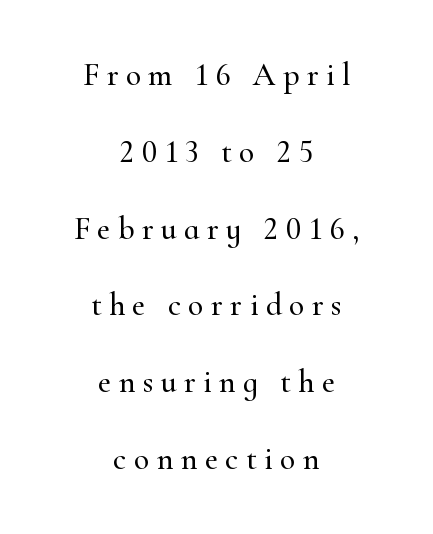
{"serif": "yes", "italic": "no", "width": "normal", "stroke_contrast": "high", "x_height": "small", "monospaced": "no", "underline": "no", "align": "center", "line_spacing": "loose", "line_spacing_ratio": 2.4, "letter_spacing": "wide", "letter_spacing_em": 0.23, "glyph_px": 32}
